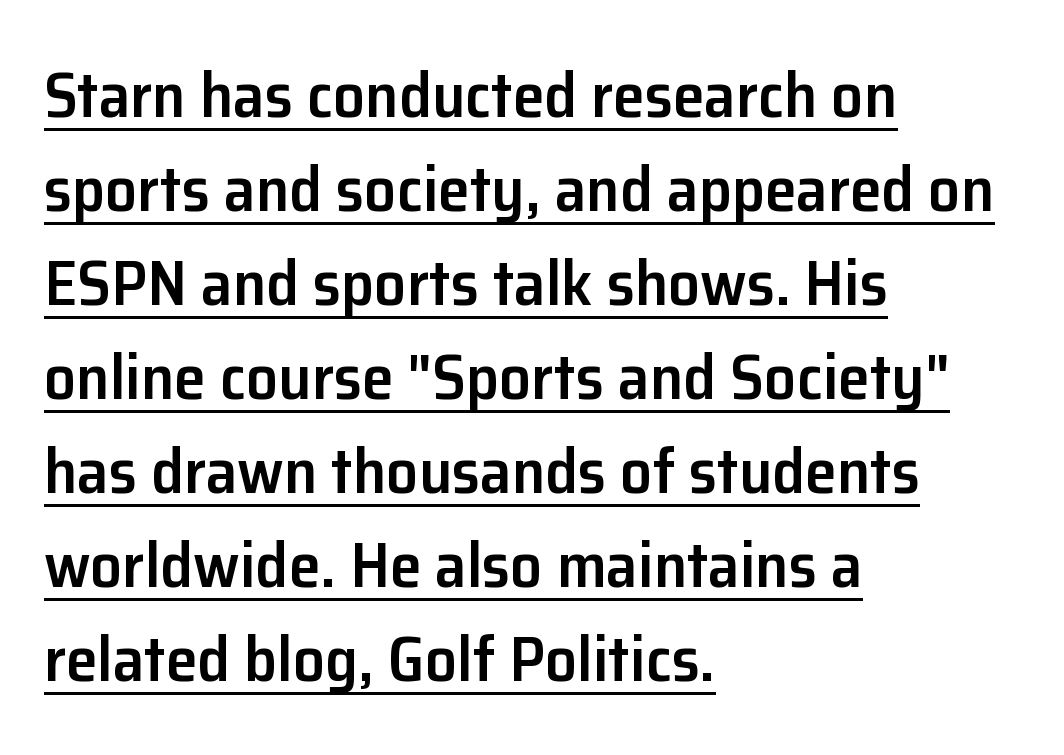
The lettering holds an erect, upright posture throughout. The line-height multiplier appears to be the usual default. A typesetter would call this proportional, since set widths differ per character. The face used here appears with an underline applied. This is sans-serif lettering, the kind often seen on screens and signage. A classic flush-left, rag-right setting is used for this passage.
